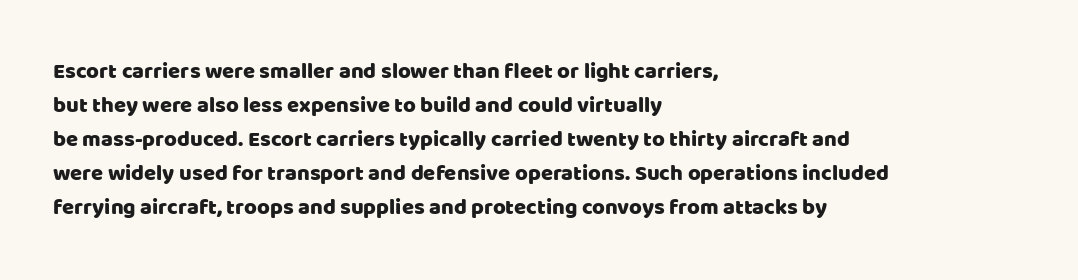
Q: Is the text italic (slanted)? A: No, it is upright.
Q: Is the text underlined? A: No.
Q: How is the paragraph aligned? A: Left-aligned.
Q: Is the spacing between letters normal or unusually wide? A: Normal.
Q: Is the spacing between lines tight, normal or loose? A: Normal.
